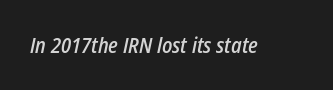
The image shows 21 px text type, italic (leaning right); set normal letter spacing, not underlined.
